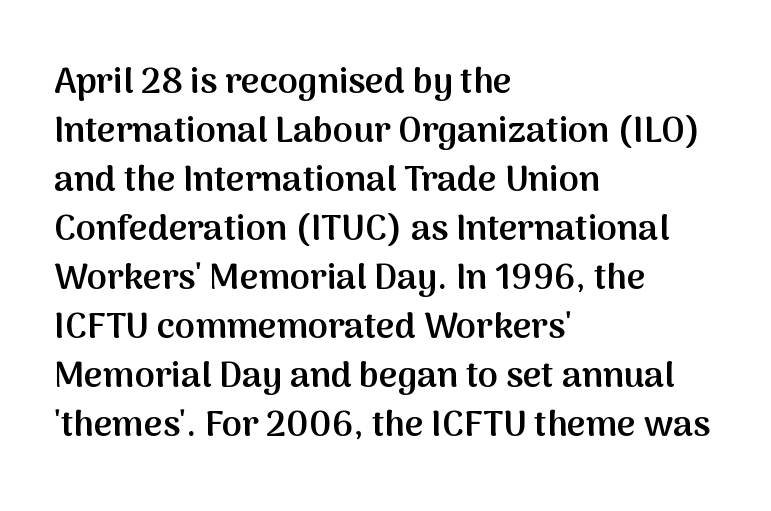
The image shows 36 px semibold sans-serif type, upright; set left-aligned, normal line spacing (1.36x), normal letter spacing, not underlined; medium stroke contrast and a medium x-height.
